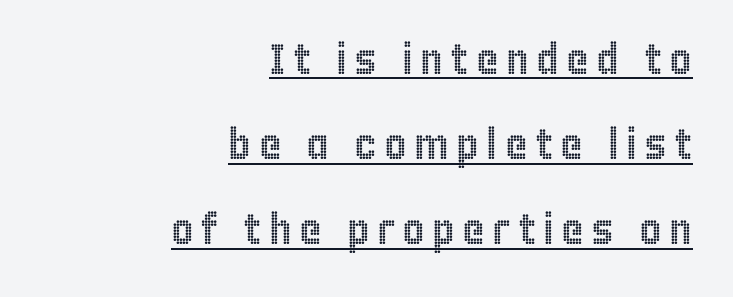
The typesetter chose a ragged-left arrangement here. This sample has the flowing, uneven cadence of proportional lettering. Has an underline been added? It has. The letters stand upright; this is a roman face. Reading down the column, the eye jumps a long way to each next line.
